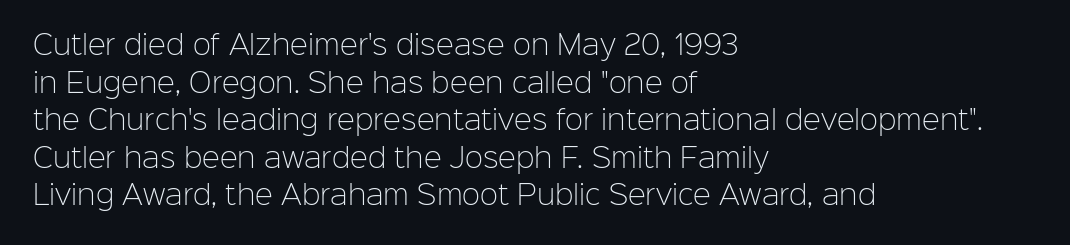
{"italic": "no", "bold": "no", "underline": "no", "align": "left", "line_spacing": "normal", "line_spacing_ratio": 1.39, "letter_spacing": "normal", "letter_spacing_em": 0.0, "glyph_px": 27}
